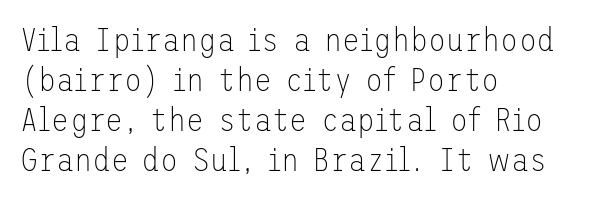
{"serif": "no", "italic": "no", "bold": "no", "weight": "thin", "width": "normal", "stroke_contrast": "low", "x_height": "medium", "underline": "no", "align": "left", "line_spacing_ratio": 1.21, "letter_spacing": "normal", "letter_spacing_em": 0.0, "glyph_px": 33}
